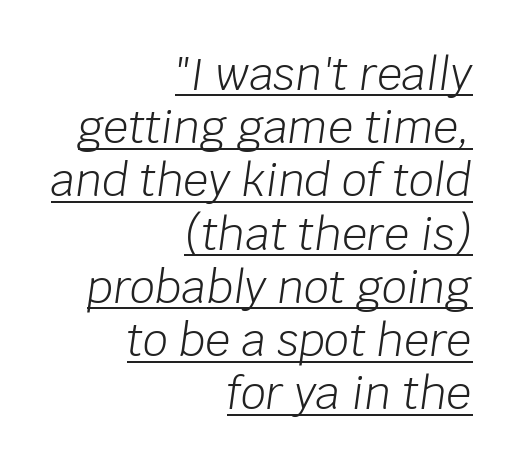
{"italic": "yes", "lean": "right", "slant_degrees": 8, "bold": "no", "weight": "light", "width": "normal", "stroke_contrast": "low", "x_height": "large", "monospaced": "no", "underline": "yes", "align": "right", "line_spacing_ratio": 1.21, "letter_spacing": "normal", "letter_spacing_em": 0.0, "glyph_px": 44}
